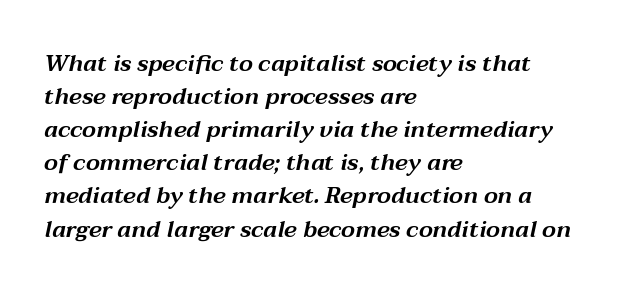
Q: Is the text italic (slanted)? A: Yes, it leans right by about 12 degrees.
Q: Is the text underlined? A: No.
Q: How is the paragraph aligned? A: Left-aligned.
Q: Is the spacing between letters normal or unusually wide? A: Normal.
Q: Is the spacing between lines tight, normal or loose? A: Normal.
